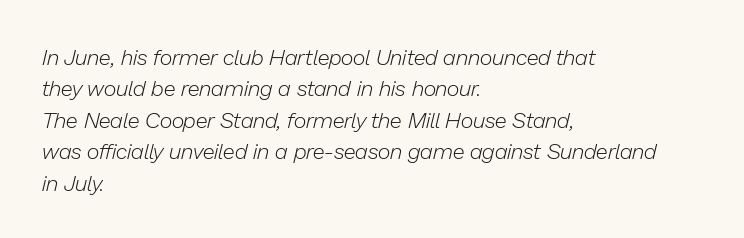
{"italic": "yes", "lean": "right", "slant_degrees": 13, "bold": "no", "underline": "no", "align": "left", "line_spacing": "normal", "line_spacing_ratio": 1.43, "letter_spacing": "normal", "letter_spacing_em": 0.0, "glyph_px": 22}
